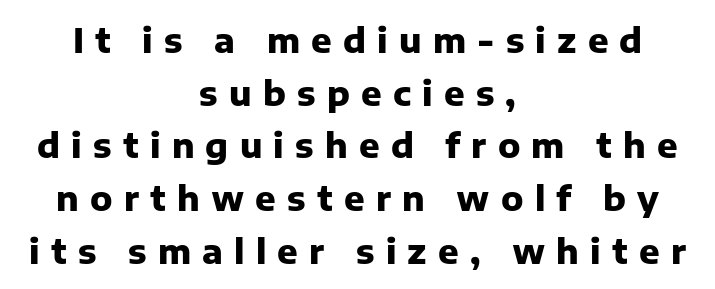
Q: Is the text bold? A: Yes.
Q: Is the text italic (slanted)? A: No, it is upright.
Q: Is the typeface a serif or a sans-serif typeface? A: Sans-serif.
Q: Is the text underlined? A: No.
Q: How is the paragraph aligned? A: Centered.
Q: Is the spacing between letters normal or unusually wide? A: Unusually wide.
Q: Is the spacing between lines tight, normal or loose? A: Normal.
Q: Width (condensed, normal, or wide)? A: Normal.
Q: Stroke contrast? A: Low.
Q: x-height? A: Medium.
Q: Monospaced? A: No.
